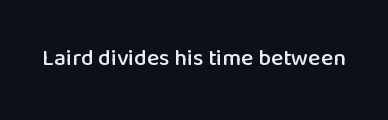
The image shows 23 px text type, upright; set normal letter spacing, not underlined.
